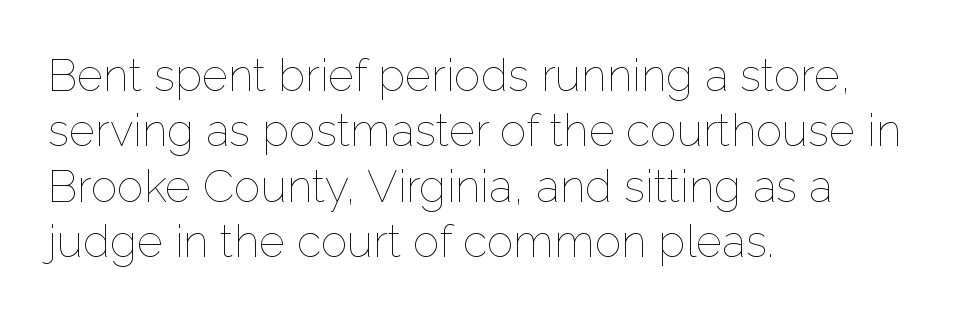
{"italic": "no", "bold": "no", "weight": "thin", "width": "normal", "stroke_contrast": "low", "x_height": "medium", "monospaced": "no", "underline": "no", "align": "left", "line_spacing_ratio": 1.23, "letter_spacing": "normal", "letter_spacing_em": 0.0, "glyph_px": 45}
